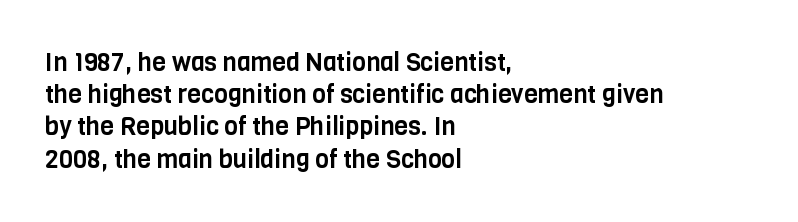
The image shows 25 px text type, upright; set left-aligned, normal line spacing (1.29x), normal letter spacing, not underlined.
